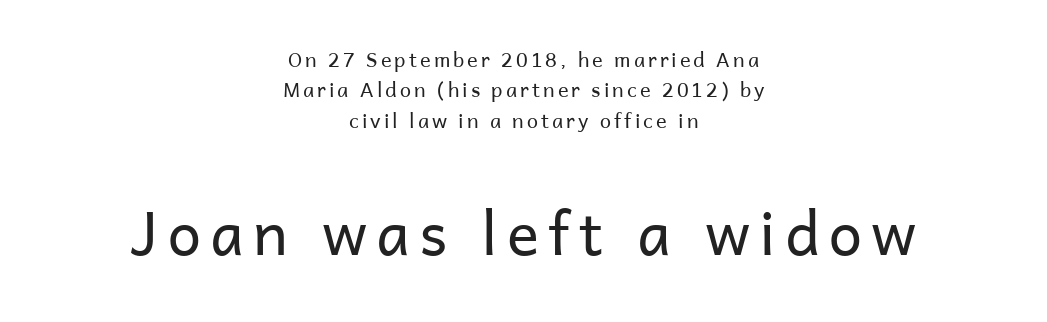
Q: Is the text bold? A: No.
Q: Is the text italic (slanted)? A: No, it is upright.
Q: Is the typeface a serif or a sans-serif typeface? A: Sans-serif.
Q: Is the text underlined? A: No.
Q: How is the paragraph aligned? A: Centered.
Q: Is the spacing between lines tight, normal or loose? A: Normal.
Q: Which block of text is set in a larger size, the first (top) or the second (bottom)? A: The second (bottom) one.
Q: Width (condensed, normal, or wide)? A: Normal.
Q: Stroke contrast? A: Low.
Q: x-height? A: Medium.
Q: Monospaced? A: No.
